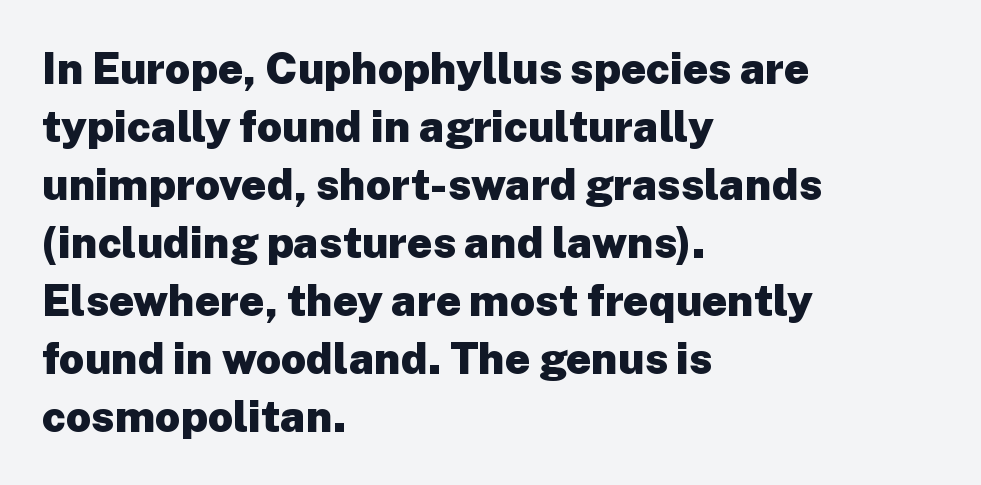
The image shows 44 px heavy sans-serif type, upright; set left-aligned, normal line spacing (1.32x), normal letter spacing, not underlined; low stroke contrast and a medium x-height.
